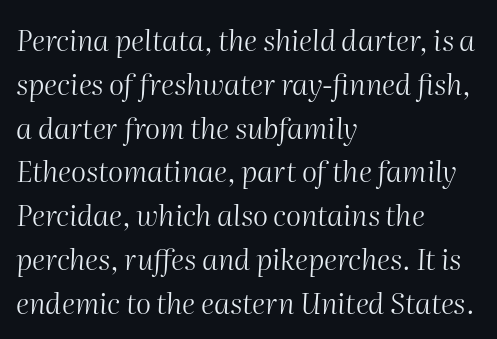
The image shows 29 px light type, italic (leaning right); set left-aligned, normal line spacing (1.51x), normal letter spacing, not underlined; medium stroke contrast and a medium x-height.
